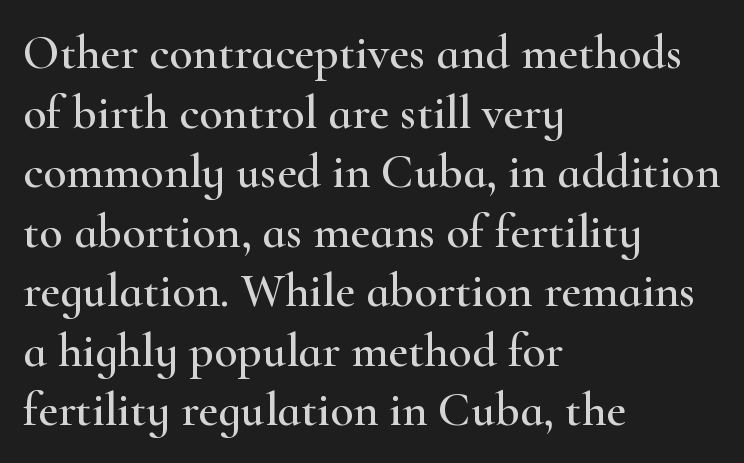
Q: Is the text italic (slanted)? A: No, it is upright.
Q: Is the typeface a serif or a sans-serif typeface? A: Serif.
Q: Is the text underlined? A: No.
Q: How is the paragraph aligned? A: Left-aligned.
Q: Is the spacing between letters normal or unusually wide? A: Normal.
Q: Width (condensed, normal, or wide)? A: Wide.
Q: Stroke contrast? A: High.
Q: x-height? A: Small.
Q: Monospaced? A: No.
